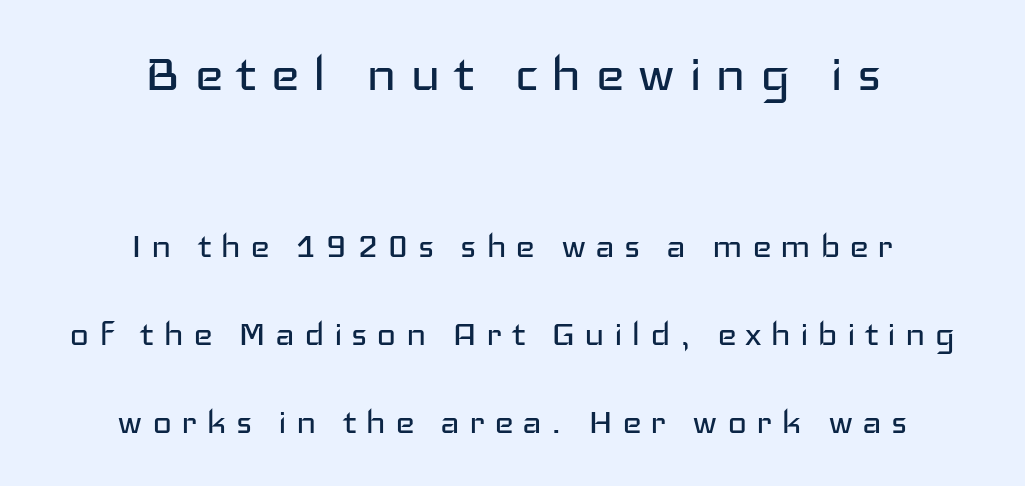
Rendered with straight, roman letterforms. The letters advance in unequal steps, a hallmark of proportional type. Large over small — that's the arrangement of the two blocks here. You could only call the tracking loose — the letters float apart. Nobody drew a line under any word here.
